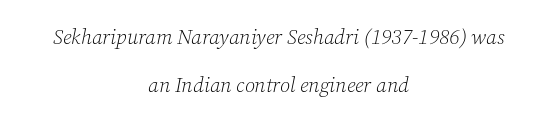
Summary of weight: not heavy and not bold. Type without underlining. Alignment: centered. The horizontal fit of the characters is conventional and even. Tall strokes in this sample are angled rather than plumb.
